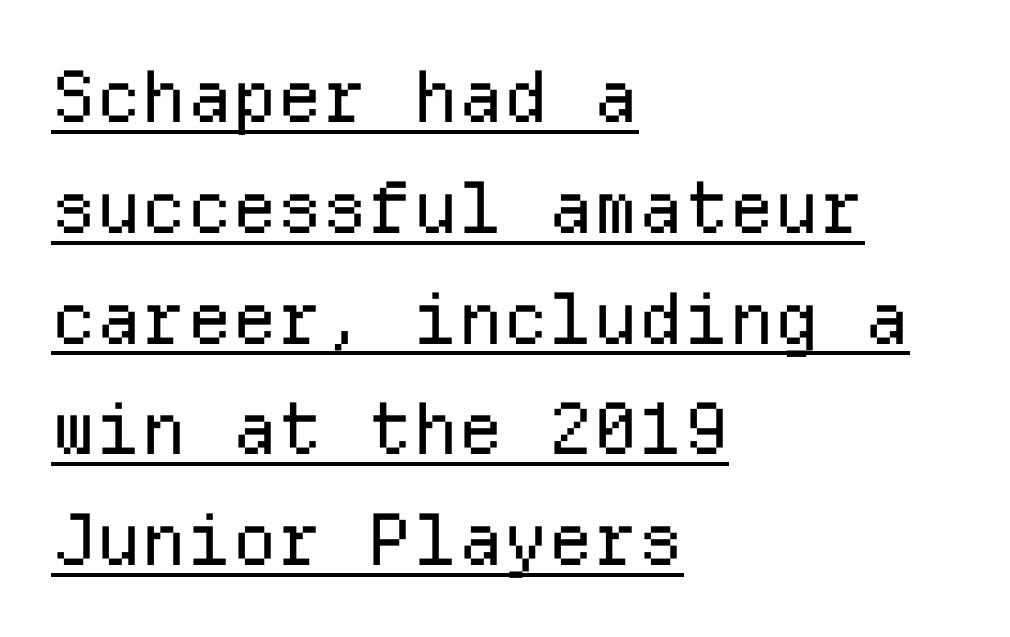
{"serif": "no", "italic": "no", "bold": "no", "weight": "regular", "width": "normal", "stroke_contrast": "low", "x_height": "medium", "monospaced": "yes", "underline": "yes", "align": "left", "line_spacing": "normal", "line_spacing_ratio": 1.56, "letter_spacing": "normal", "letter_spacing_em": 0.0, "glyph_px": 71}
